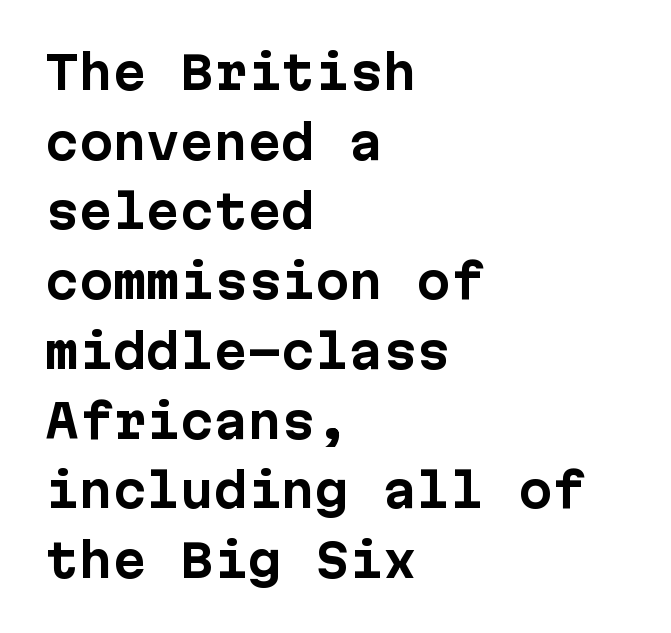
Q: Is the text bold? A: Yes.
Q: Is the text italic (slanted)? A: No, it is upright.
Q: Is the typeface a serif or a sans-serif typeface? A: Sans-serif.
Q: Is the text underlined? A: No.
Q: How is the paragraph aligned? A: Left-aligned.
Q: Is the spacing between letters normal or unusually wide? A: Normal.
Q: Is the spacing between lines tight, normal or loose? A: Normal.
Q: Width (condensed, normal, or wide)? A: Normal.
Q: Stroke contrast? A: Low.
Q: x-height? A: Medium.
Q: Monospaced? A: Yes.
